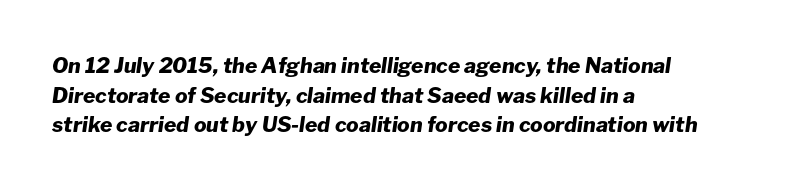
Q: Is the text bold? A: Yes.
Q: Is the text italic (slanted)? A: Yes, it leans right by about 8 degrees.
Q: Is the text underlined? A: No.
Q: How is the paragraph aligned? A: Left-aligned.
Q: Is the spacing between letters normal or unusually wide? A: Normal.
Q: Is the spacing between lines tight, normal or loose? A: Normal.
